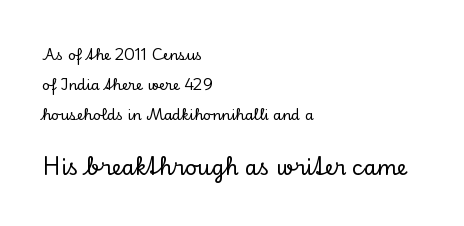
Q: Is the text italic (slanted)? A: No, it is upright.
Q: Is the text underlined? A: No.
Q: How is the paragraph aligned? A: Left-aligned.
Q: Is the spacing between letters normal or unusually wide? A: Normal.
Q: Is the spacing between lines tight, normal or loose? A: Loose.
Q: Which block of text is set in a larger size, the first (top) or the second (bottom)? A: The second (bottom) one.
